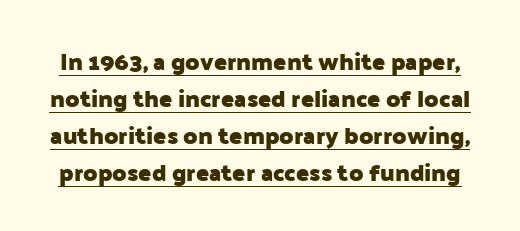
The image shows 24 px bold type, upright; set normal line spacing (1.54x), normal letter spacing, underlined.
